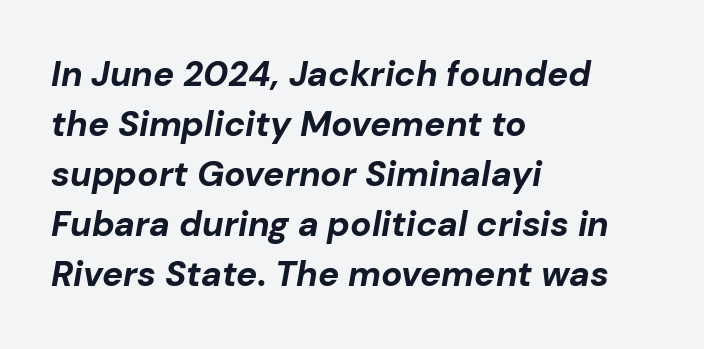
{"italic": "yes", "lean": "right", "slant_degrees": 10, "bold": "yes", "weight": "bold", "width": "normal", "stroke_contrast": "low", "x_height": "medium", "monospaced": "no", "underline": "no", "align": "left", "line_spacing": "normal", "line_spacing_ratio": 1.43, "letter_spacing": "normal", "letter_spacing_em": 0.0, "glyph_px": 35}
